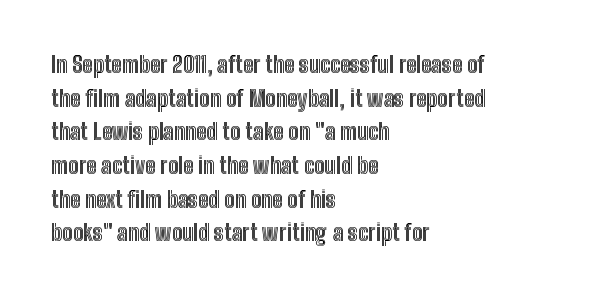
{"italic": "no", "underline": "no", "align": "left", "line_spacing": "normal", "line_spacing_ratio": 1.53, "letter_spacing": "normal", "letter_spacing_em": 0.0, "glyph_px": 22}
